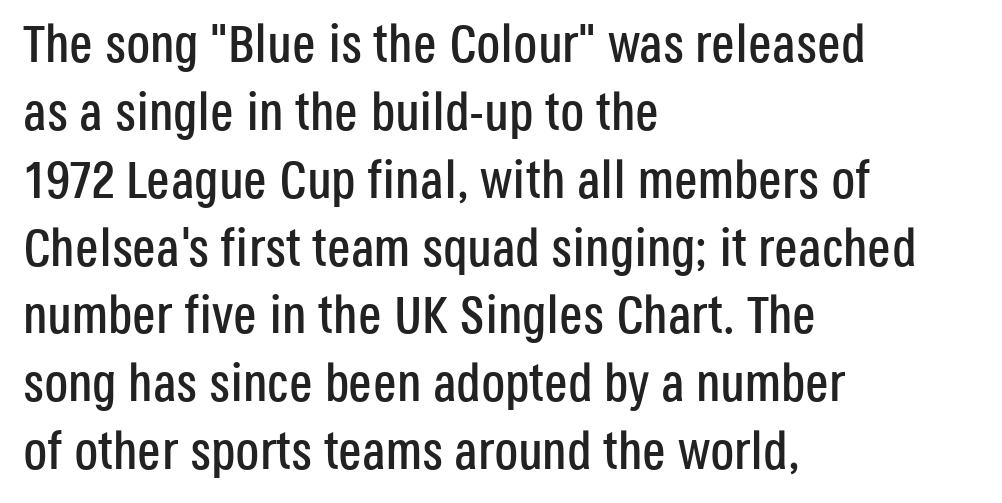
The specimen omits any rule beneath the text block's lines. Layout note: lines flush left. Nothing unusual about the tracking: characters are spaced as the font intends. Do the letters lean? They stand straight. Note the varied advance widths — an 'i' is clearly narrower than an 'm'. The rows are spaced the way most documents space them.
